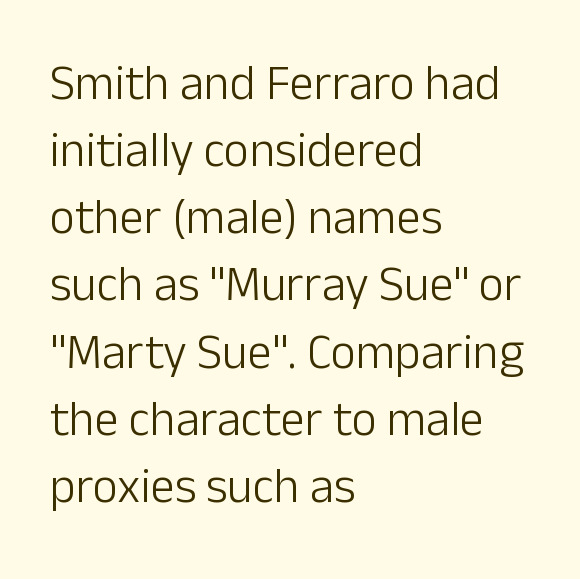
{"serif": "no", "italic": "no", "bold": "no", "weight": "light", "width": "normal", "stroke_contrast": "low", "x_height": "medium", "monospaced": "no", "underline": "no", "align": "left", "line_spacing": "normal", "line_spacing_ratio": 1.37, "letter_spacing": "normal", "letter_spacing_em": 0.0, "glyph_px": 49}
